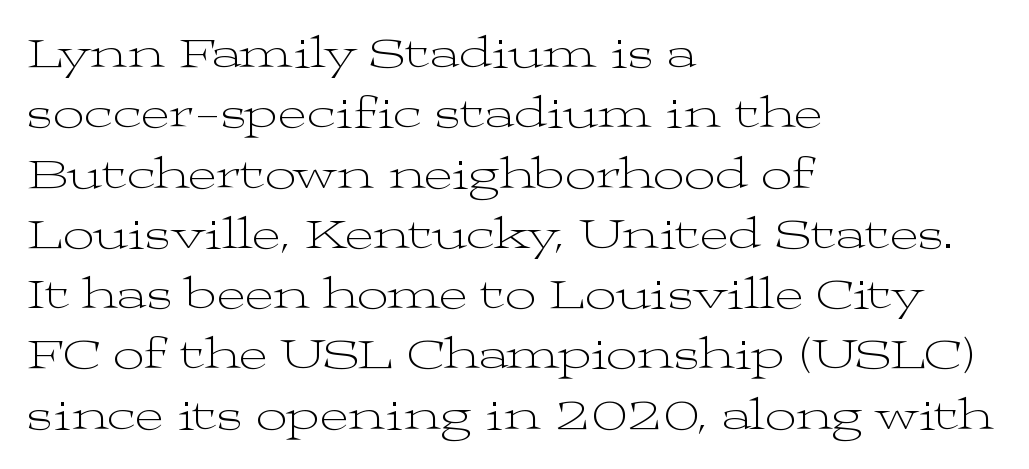
{"serif": "yes", "italic": "no", "bold": "no", "weight": "light", "width": "wide", "stroke_contrast": "medium", "x_height": "medium", "monospaced": "no", "underline": "no", "align": "left", "line_spacing": "normal", "line_spacing_ratio": 1.37, "letter_spacing": "normal", "letter_spacing_em": 0.0, "glyph_px": 44}
